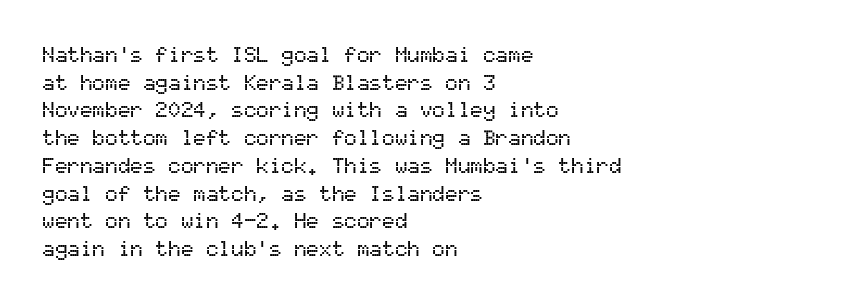
{"italic": "no", "underline": "no", "align": "left", "line_spacing": "normal", "line_spacing_ratio": 1.32, "letter_spacing": "normal", "letter_spacing_em": 0.0, "glyph_px": 21}
